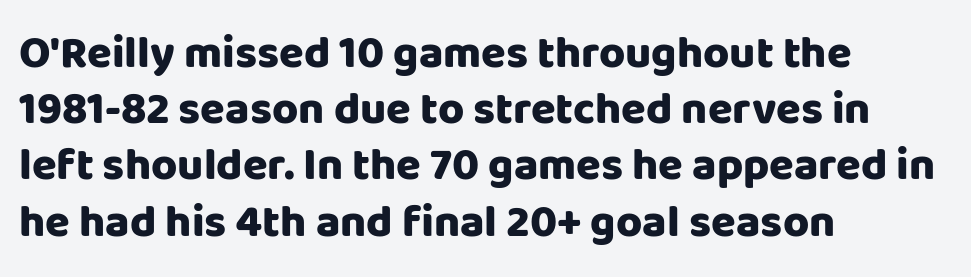
Grotesque or geometric, the face here clearly has no serifs. The rag falls on the right side of this text block. Italic? Not at all — the glyphs are vertical. Proportional: the letters do not fall into vertical columns.
